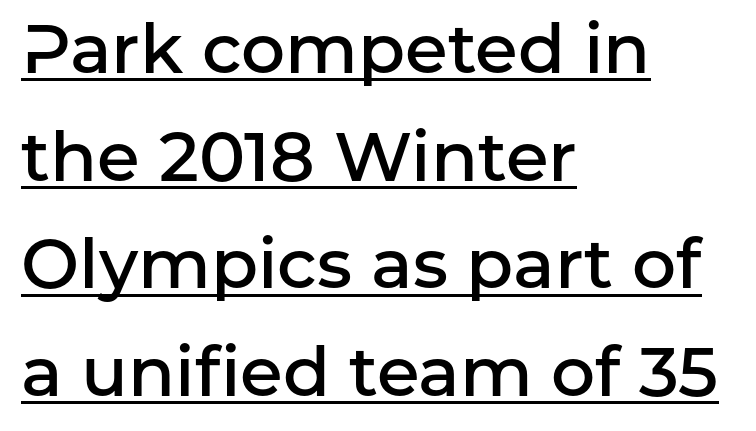
The image shows 69 px semibold sans-serif type, upright; set left-aligned, normal line spacing (1.56x), normal letter spacing, underlined; low stroke contrast and a medium x-height.
